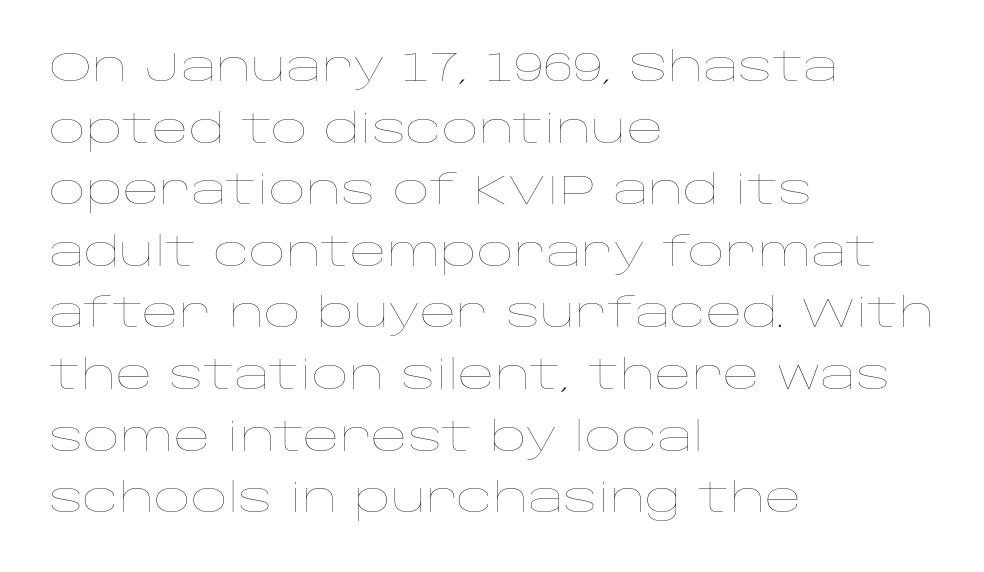
The image shows 40 px thin, wide type, upright; set left-aligned, normal line spacing (1.54x), normal letter spacing, not underlined; low stroke contrast and a large x-height.
